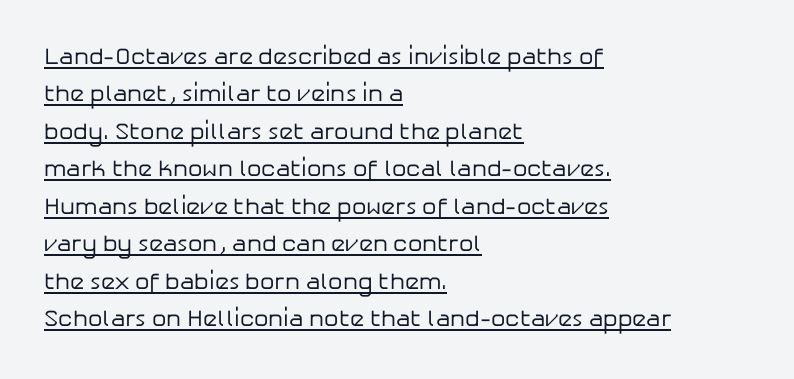
The image shows 23 px text type, upright; set left-aligned, normal line spacing (1.63x), normal letter spacing, underlined.
